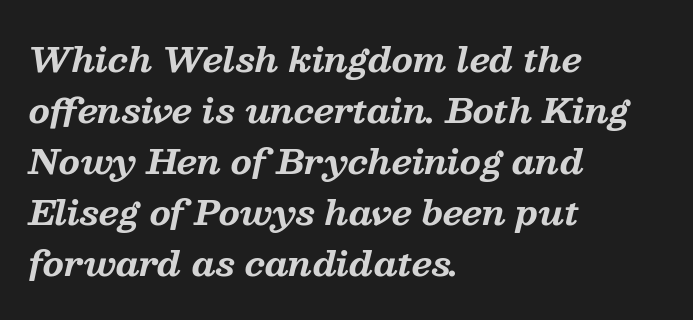
{"serif": "yes", "italic": "yes", "lean": "right", "slant_degrees": 13, "bold": "yes", "weight": "bold", "width": "normal", "stroke_contrast": "medium", "x_height": "medium", "monospaced": "no", "underline": "no", "align": "left", "line_spacing": "normal", "line_spacing_ratio": 1.5, "letter_spacing": "normal", "letter_spacing_em": 0.0, "glyph_px": 34}
